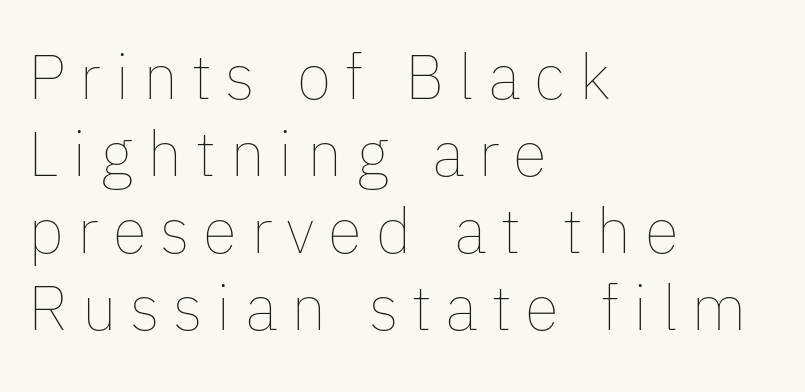
Q: Is the text bold? A: No.
Q: Is the text italic (slanted)? A: No, it is upright.
Q: Is the text underlined? A: No.
Q: How is the paragraph aligned? A: Left-aligned.
Q: Is the spacing between letters normal or unusually wide? A: Unusually wide.
Q: Width (condensed, normal, or wide)? A: Normal.
Q: Stroke contrast? A: Low.
Q: x-height? A: Medium.
Q: Monospaced? A: No.
